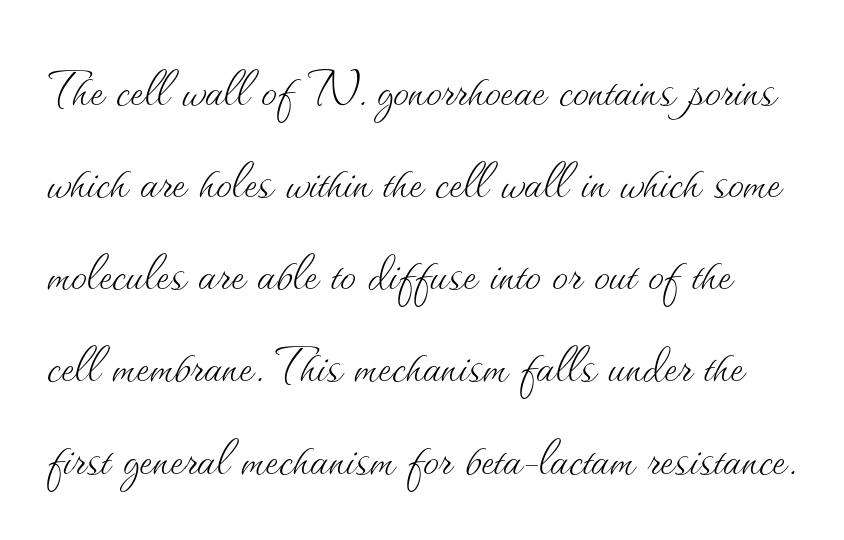
The image shows 64 px thin type; set normal line spacing (1.44x), normal letter spacing, not underlined; medium stroke contrast and a small x-height.
